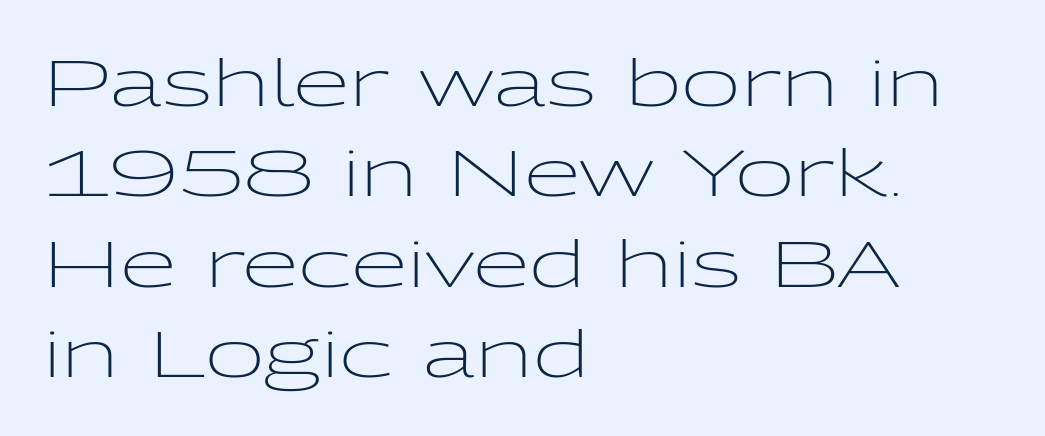
Look at the bottom of the vertical strokes: they stop flat, with no serifs. Lines of text with bare space underneath. The lines in this sample share a left origin and differ only in where they stop. What's the leading like? Ordinary, nothing unusual. Think of a printed novel: that variable character pitch is what you see here. The face used here is rendered with its standard letterfit.
